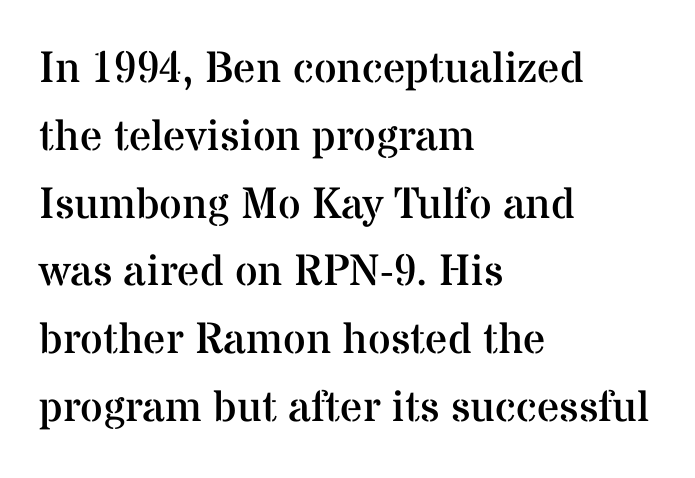
Q: Is the text bold? A: No.
Q: Is the text italic (slanted)? A: No, it is upright.
Q: Is the typeface a serif or a sans-serif typeface? A: Serif.
Q: Is the text underlined? A: No.
Q: How is the paragraph aligned? A: Left-aligned.
Q: Is the spacing between letters normal or unusually wide? A: Normal.
Q: Is the spacing between lines tight, normal or loose? A: Normal.
Q: Width (condensed, normal, or wide)? A: Normal.
Q: Stroke contrast? A: Medium.
Q: x-height? A: Medium.
Q: Monospaced? A: No.
